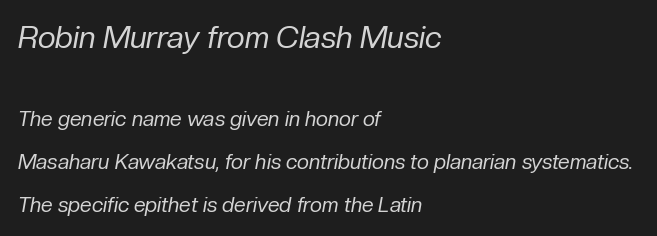
{"italic": "yes", "lean": "right", "slant_degrees": 10, "bold": "no", "weight": "regular", "width": "normal", "stroke_contrast": "low", "x_height": "medium", "monospaced": "no", "underline": "no", "align": "left", "line_spacing": "loose", "line_spacing_ratio": 2.05, "letter_spacing": "normal", "letter_spacing_em": 0.0, "larger_block": "first", "size_ratio": 1.48, "glyph_px": 31}
